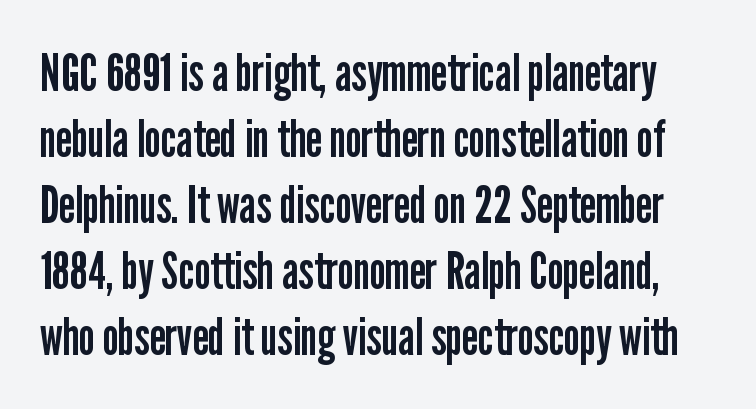
The axis of the letterforms is exactly vertical. You could not count columns in this text — the font is proportionally spaced. The specimen omits any rule beneath the text block's lines. Compared with typical body copy, the letter spacing here is the same. A normal amount of white space separates one row of letters from the next.
